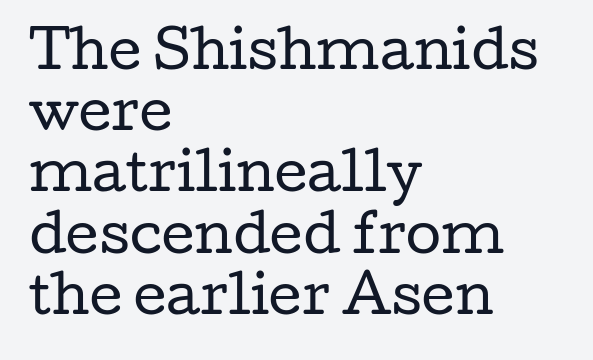
The designer went with a serif here, giving each stem small feet. Is there any slant? The stems are plumb. Stem width sits at or under what a default text font uses. The face used here is proportionally spaced, like ordinary book or web type. Inter-character spacing is left at the font's built-in metrics. Descender tails drop into unmarked territory.
